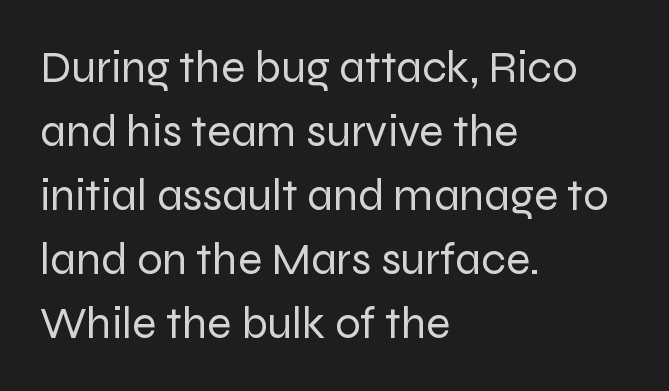
{"serif": "no", "italic": "no", "bold": "no", "weight": "regular", "width": "normal", "stroke_contrast": "low", "x_height": "medium", "monospaced": "no", "underline": "no", "align": "left", "line_spacing": "normal", "line_spacing_ratio": 1.42, "letter_spacing": "normal", "letter_spacing_em": 0.0, "glyph_px": 45}
